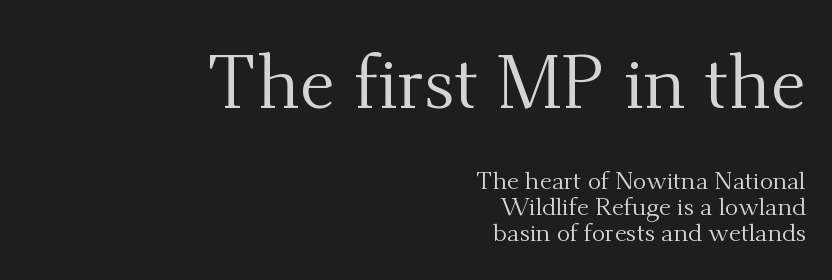
{"serif": "yes", "italic": "no", "bold": "no", "weight": "regular", "width": "normal", "stroke_contrast": "medium", "x_height": "small", "monospaced": "no", "underline": "no", "align": "right", "line_spacing": "tight", "line_spacing_ratio": 1.03, "letter_spacing": "normal", "letter_spacing_em": 0.0, "larger_block": "first", "size_ratio": 2.96, "glyph_px": 74}
